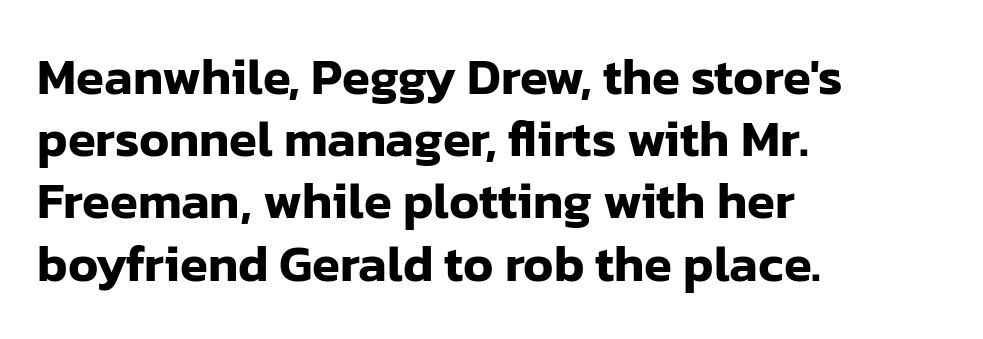
The image shows 51 px sans-serif type, upright; set left-aligned, line spacing 1.22x, normal letter spacing, not underlined; low stroke contrast and a medium x-height.
